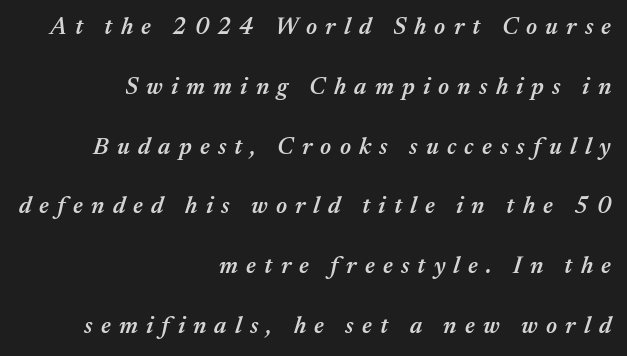
The space directly below the letters is spotless. How heavy is the stroke? Medium-heavy — a semibold, shy of bold. The passage shown has open, widely tracked lettering throughout. Designer's note — italics engaged. The rendering anchors every line to the right-hand side. Reading down the column, the eye jumps a long way to each next line.
